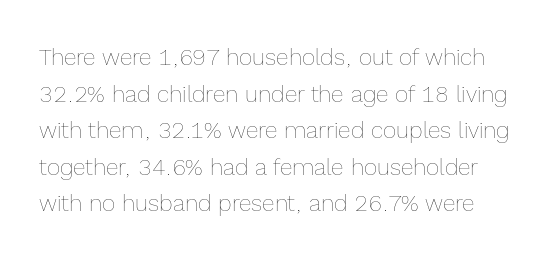
The image shows 23 px text type, upright; set normal line spacing (1.59x), normal letter spacing, not underlined.
